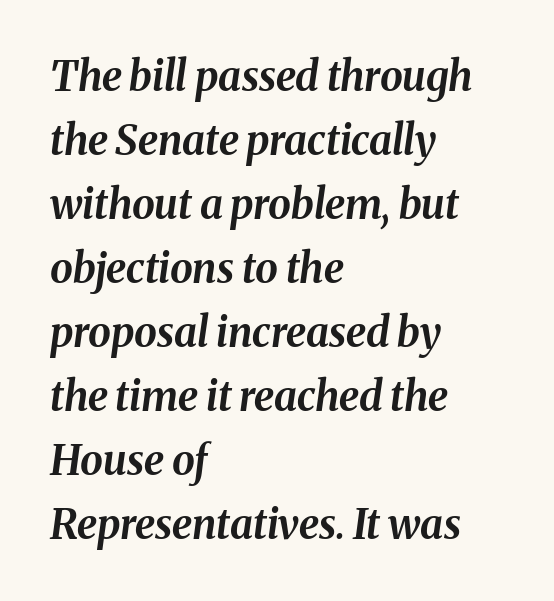
This sample has the flowing, uneven cadence of proportional lettering. The lines in this sample share a left origin and differ only in where they stop. Every character sits at an angle, as italics do. The gaps between neighbouring characters are ordinary and unremarkable. Compared with an ordinary text face, these strokes are far heavier — a full bold. The string is rendered with underlining switched off.
